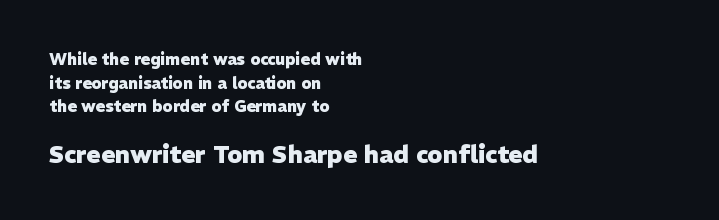
The image shows 24 px bold type, upright; set left-aligned, normal line spacing (1.48x), normal letter spacing, not underlined; the second (bottom) block is 1.5x larger.
